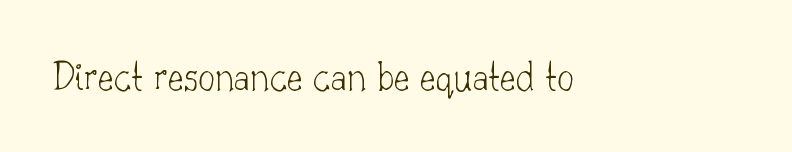
The image shows 42 px thin serif type, upright; set normal letter spacing, not underlined; low stroke contrast and a small x-height.
